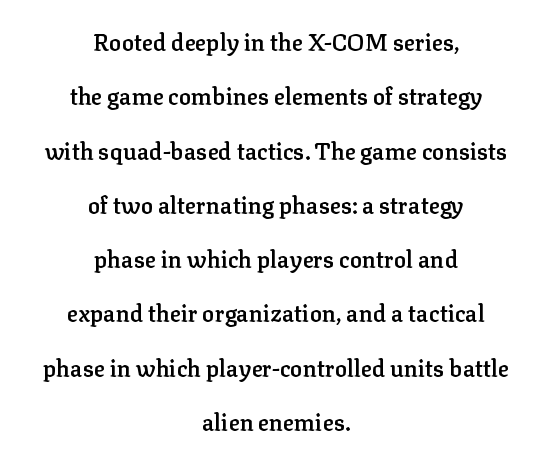
Is there much room between lines? Yes — plenty of vertical air separates them. A bare baseline throughout the passage. The typesetter chose a symmetrical, centered arrangement here. Standard letterfit; no display-style spreading of the glyphs. How heavy is the stroke? Medium-heavy — a semibold, shy of bold. Upright lettering throughout.
